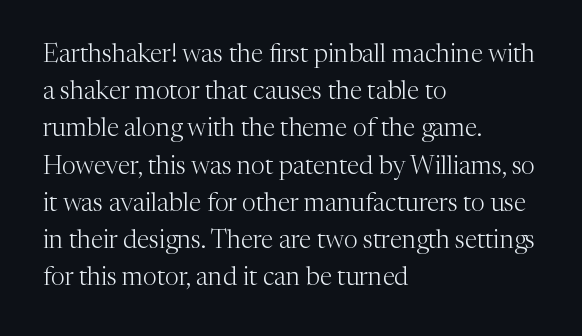
The image shows 25 px text type, upright; set left-aligned, normal line spacing (1.49x), normal letter spacing, not underlined.
